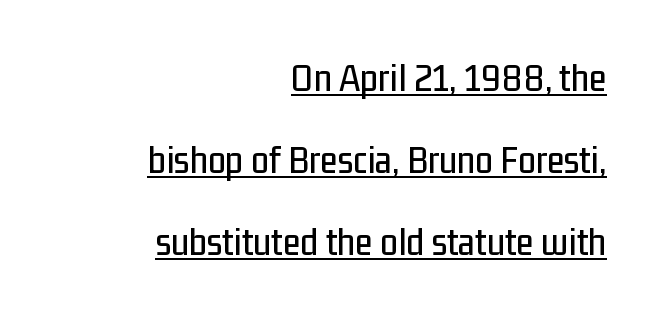
The typography opts for an upright posture over an oblique one. Grotesque or geometric, the face here clearly has no serifs. Compared with typical paragraphs, the rows here are farther apart. Notice how a bar underscores the lettering throughout. Line endings align vertically; line beginnings do not.
